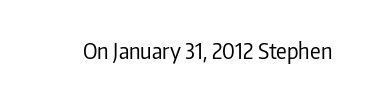
The image shows 22 px text type, upright; set normal letter spacing, not underlined.
